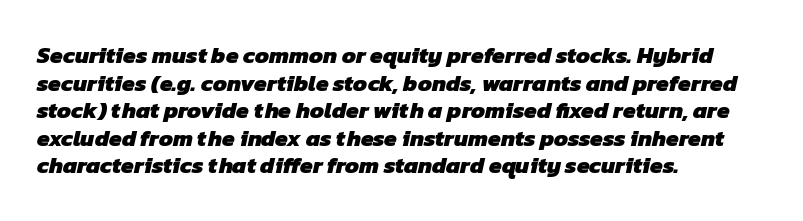
The image shows 23 px bold type; set left-aligned, line spacing 1.2x, normal letter spacing, not underlined.
